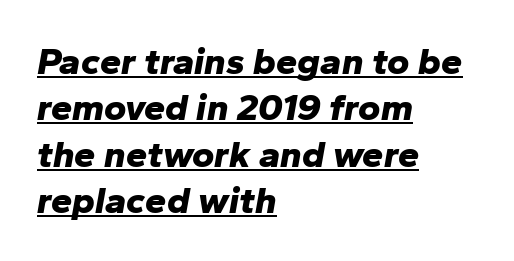
The image shows 38 px bold type, italic (leaning right); set left-aligned, line spacing 1.22x, normal letter spacing, underlined; low stroke contrast and a medium x-height.
